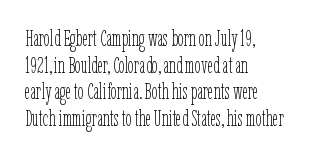
The image shows 22 px text type, upright; set left-aligned, line spacing 1.21x, normal letter spacing, not underlined.
